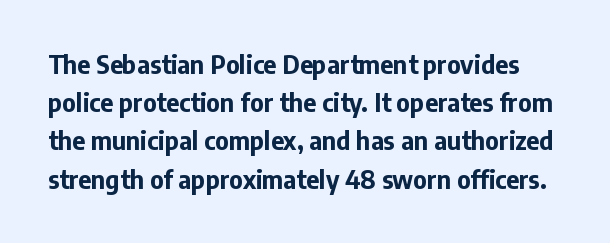
Check the space under the baseline: it is left empty. Students, note that the glyphs here touch the page at normal intervals. This sample uses an upright cut, with every glyph sitting square on the baseline. Baseline-to-baseline distance is the conventional proportion of letter height. What weight is shown? A full bold with thick strokes.
